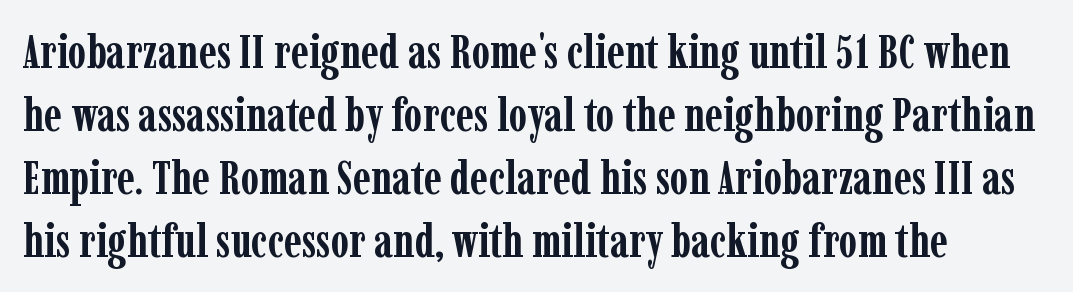
{"serif": "yes", "italic": "no", "bold": "yes", "weight": "semibold", "width": "condensed", "stroke_contrast": "low", "x_height": "medium", "monospaced": "no", "underline": "no", "line_spacing": "normal", "line_spacing_ratio": 1.34, "letter_spacing": "normal", "letter_spacing_em": 0.0, "glyph_px": 47}
